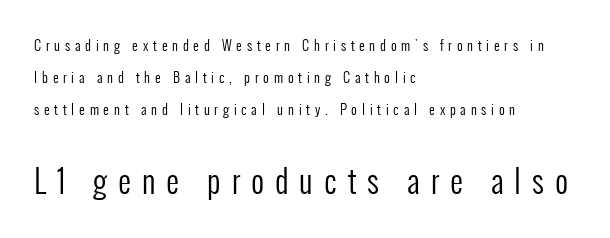
The image shows 32 px regular-weight, condensed sans-serif type, upright; set left-aligned, loose line spacing (2.27x), unusually wide letter spacing (+0.34 em), not underlined; the second (bottom) block is 2.29x larger; low stroke contrast and a medium x-height.
